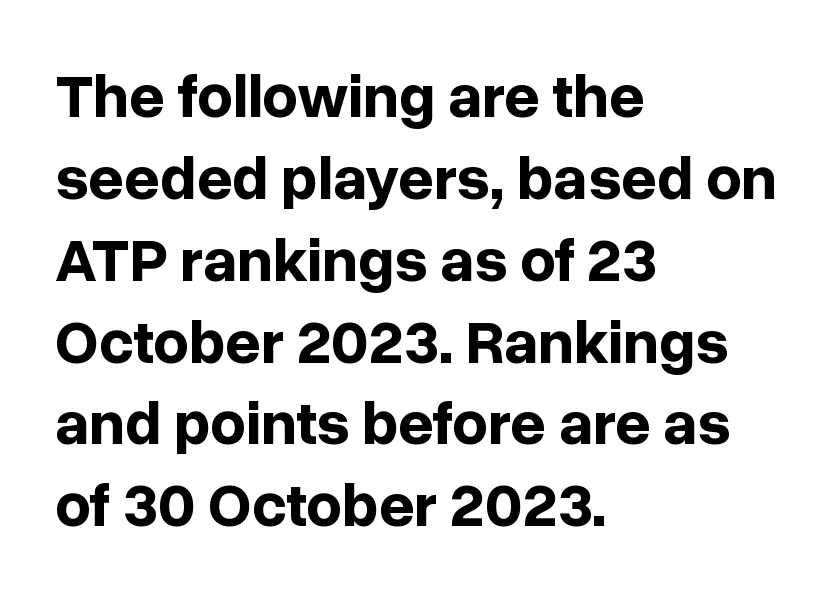
The image shows 62 px bold sans-serif type, upright; set left-aligned, normal line spacing (1.32x), normal letter spacing, not underlined; low stroke contrast and a medium x-height.
